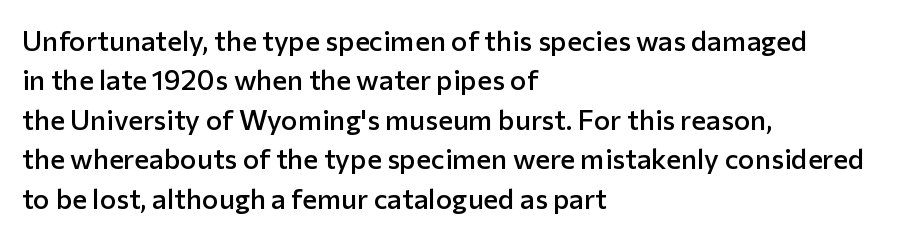
Letterform terminals end flat and unadorned throughout the passage. You could not count columns in this text — the font is proportionally spaced. Short and long lines alike share a common starting point at left. You can tell it's not italic because the verticals are truly vertical. Students, note that the glyphs here touch the page at normal intervals.
